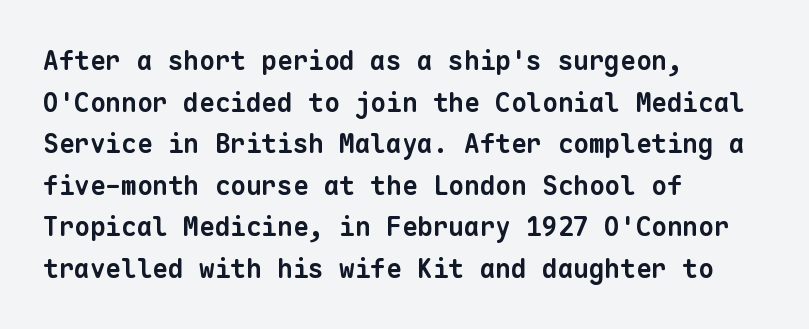
{"bold": "yes", "underline": "no", "align": "left", "line_spacing": "normal", "line_spacing_ratio": 1.6, "letter_spacing": "normal", "letter_spacing_em": 0.0, "glyph_px": 26}
